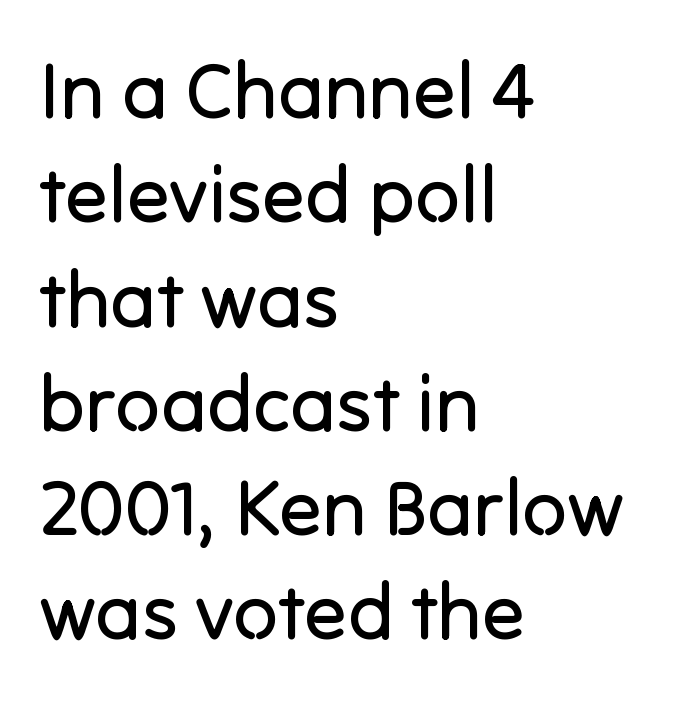
Q: Is the text bold? A: No.
Q: Is the text italic (slanted)? A: No, it is upright.
Q: Is the typeface a serif or a sans-serif typeface? A: Sans-serif.
Q: Is the text underlined? A: No.
Q: How is the paragraph aligned? A: Left-aligned.
Q: Is the spacing between letters normal or unusually wide? A: Normal.
Q: Is the spacing between lines tight, normal or loose? A: Normal.
Q: Width (condensed, normal, or wide)? A: Normal.
Q: Stroke contrast? A: Low.
Q: x-height? A: Medium.
Q: Monospaced? A: No.
